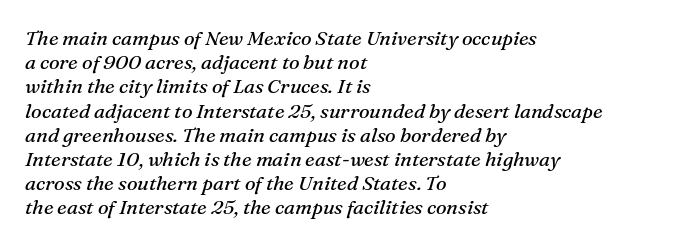
Q: Is the text bold? A: No.
Q: Is the text italic (slanted)? A: Yes, it leans right by about 16 degrees.
Q: Is the text underlined? A: No.
Q: How is the paragraph aligned? A: Left-aligned.
Q: Is the spacing between letters normal or unusually wide? A: Normal.
